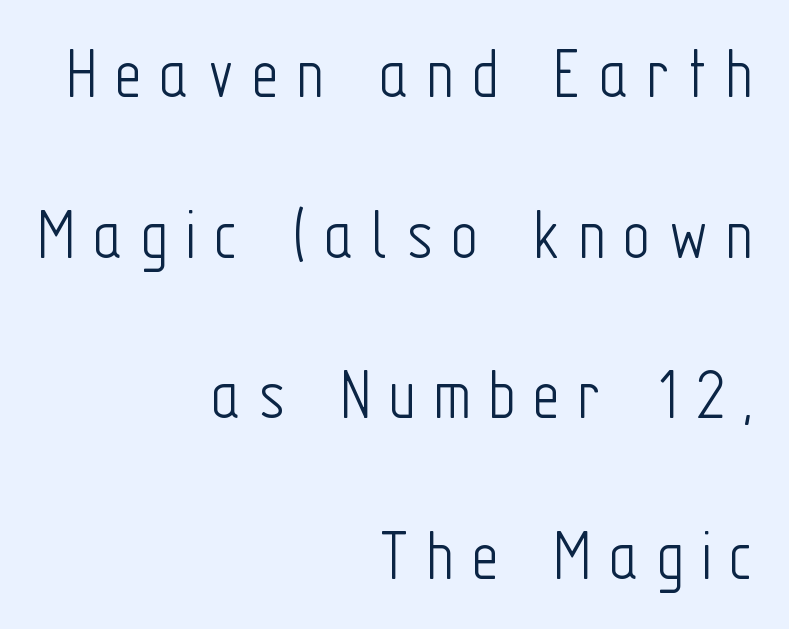
{"serif": "no", "italic": "no", "bold": "no", "weight": "light", "width": "condensed", "stroke_contrast": "low", "x_height": "medium", "monospaced": "no", "underline": "no", "align": "right", "line_spacing": "loose", "line_spacing_ratio": 2.17, "letter_spacing": "wide", "letter_spacing_em": 0.24, "glyph_px": 74}
